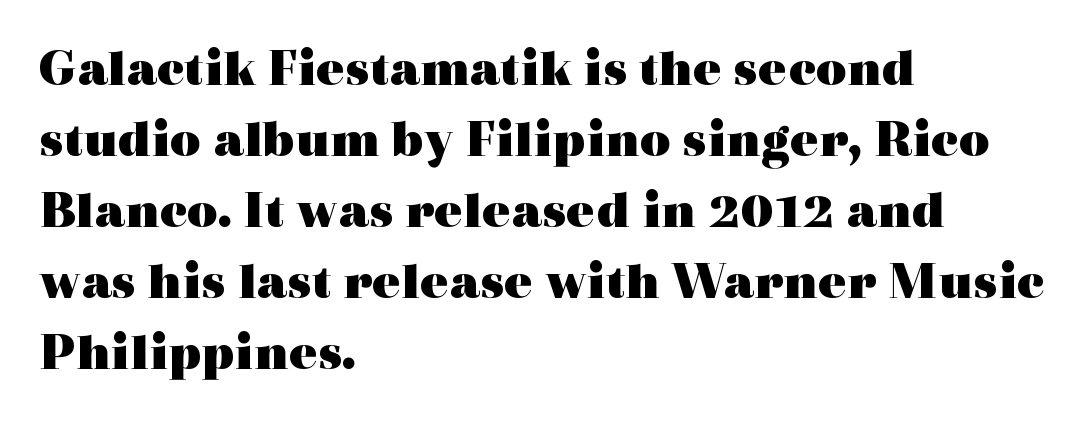
The image shows 53 px heavy, wide serif type, upright; set left-aligned, normal line spacing (1.34x), normal letter spacing, not underlined; a medium x-height.
